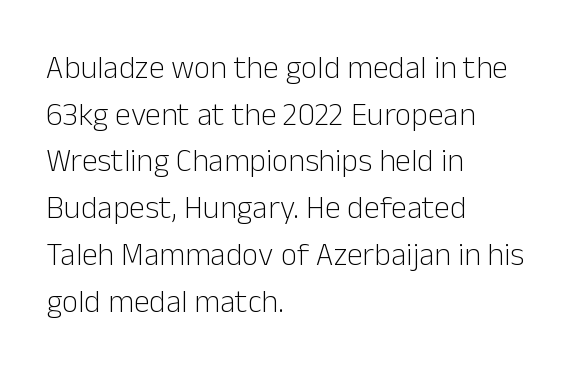
{"serif": "no", "italic": "no", "bold": "no", "weight": "light", "width": "normal", "stroke_contrast": "low", "x_height": "medium", "monospaced": "no", "underline": "no", "align": "left", "line_spacing": "normal", "line_spacing_ratio": 1.46, "letter_spacing": "normal", "letter_spacing_em": 0.0, "glyph_px": 32}
